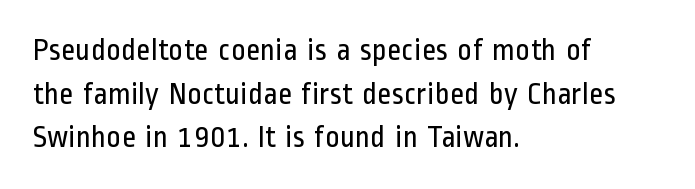
{"serif": "no", "italic": "no", "bold": "no", "weight": "regular", "width": "condensed", "stroke_contrast": "low", "x_height": "medium", "monospaced": "no", "underline": "no", "align": "left", "line_spacing": "normal", "line_spacing_ratio": 1.41, "letter_spacing": "normal", "letter_spacing_em": 0.0, "glyph_px": 31}
